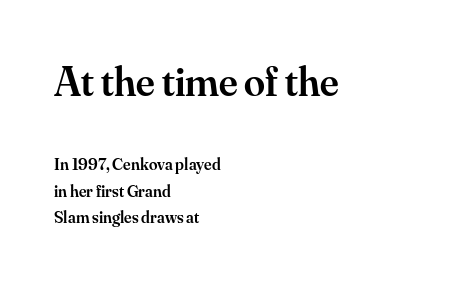
The image shows 42 px semibold serif type, upright; set left-aligned, normal line spacing (1.56x), normal letter spacing, not underlined; the first (top) block is 2.47x larger; medium stroke contrast and a small x-height.
